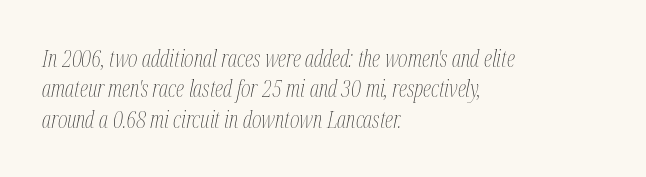
What's the leading like? Ordinary, nothing unusual. The weight tops out at a normal text grade. The gaps between neighbouring characters are ordinary and unremarkable. If you drew a ruler down the left edge, every line would touch it. Plain, unruled lines of type.
